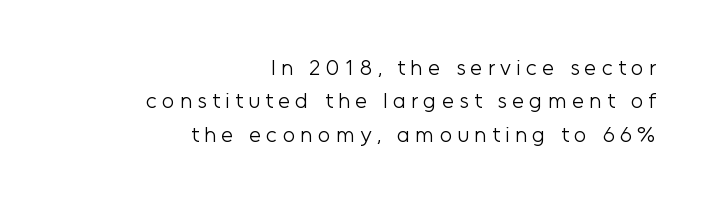
This sample is right-justified, so line beginnings fall wherever the words allow. Nobody drew a line under any word here. You could only call the tracking loose — the letters float apart. Line spacing here is normal. Is the stroke heavy? The answer is a plain regular-or-lighter. Quick note: not italic, upright.
